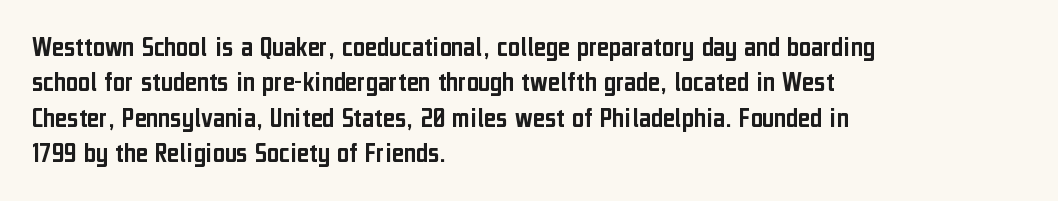
{"serif": "no", "italic": "no", "width": "condensed", "stroke_contrast": "low", "x_height": "medium", "monospaced": "no", "underline": "no", "align": "left", "line_spacing_ratio": 1.22, "letter_spacing": "normal", "letter_spacing_em": 0.0, "glyph_px": 29}
